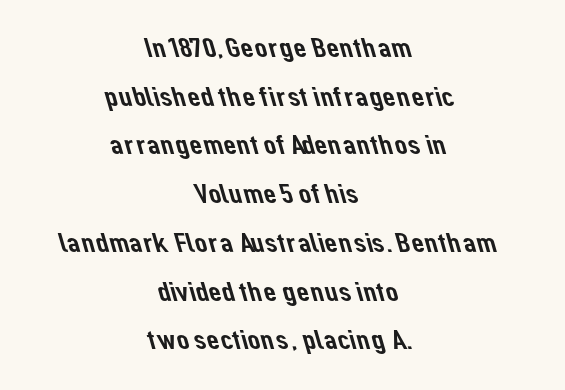
Q: Is the typeface a serif or a sans-serif typeface? A: Sans-serif.
Q: Is the text underlined? A: No.
Q: How is the paragraph aligned? A: Centered.
Q: Is the spacing between letters normal or unusually wide? A: Normal.
Q: Width (condensed, normal, or wide)? A: Normal.
Q: Stroke contrast? A: Low.
Q: x-height? A: Medium.
Q: Monospaced? A: No.
